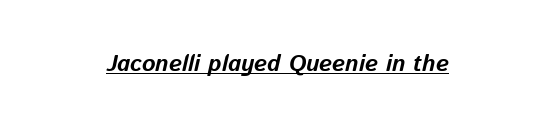
The image shows 23 px bold type, italic (leaning right); set normal letter spacing, underlined.
